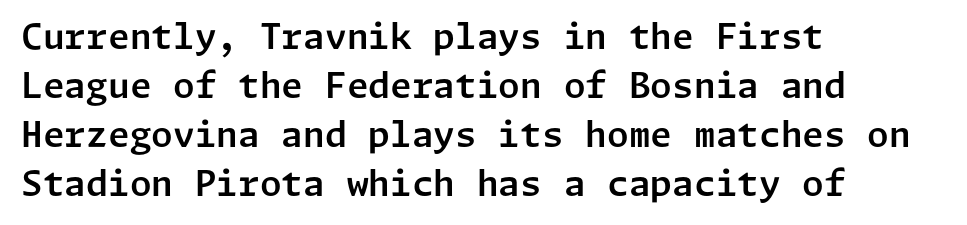
Glance below the letters and you will spot only blank space. A classic flush-left, rag-right setting is used for this passage. Grotesque or geometric, the face here clearly has no serifs. Between one letter and the next there's only the usual sliver of space. The type sits square on the baseline with zero lean.
